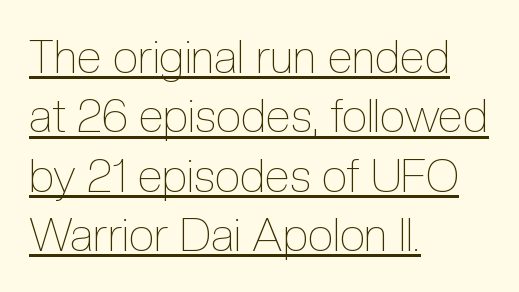
The image shows 46 px thin, condensed type, upright; set left-aligned, normal line spacing (1.29x), normal letter spacing, underlined; a medium x-height.
